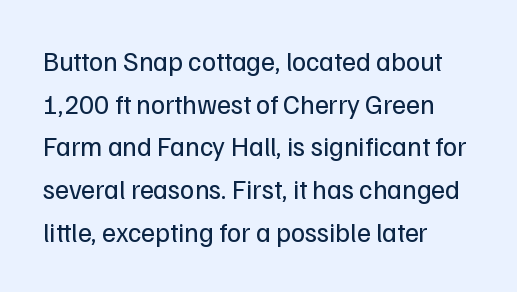
The image shows 27 px text type, upright; set left-aligned, normal line spacing (1.58x), normal letter spacing, not underlined.
